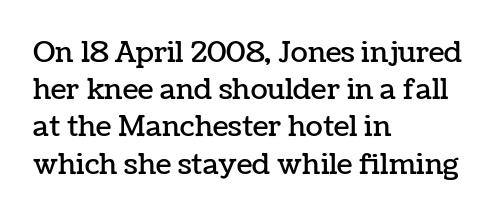
The image shows 28 px text type, upright; set left-aligned, normal line spacing (1.33x), normal letter spacing, not underlined; low stroke contrast and a medium x-height.
